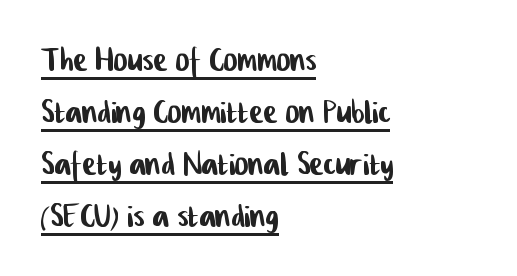
Q: Is the typeface a serif or a sans-serif typeface? A: Sans-serif.
Q: Is the text underlined? A: Yes.
Q: How is the paragraph aligned? A: Left-aligned.
Q: Is the spacing between letters normal or unusually wide? A: Normal.
Q: Width (condensed, normal, or wide)? A: Condensed.
Q: Stroke contrast? A: Low.
Q: x-height? A: Medium.
Q: Monospaced? A: No.
